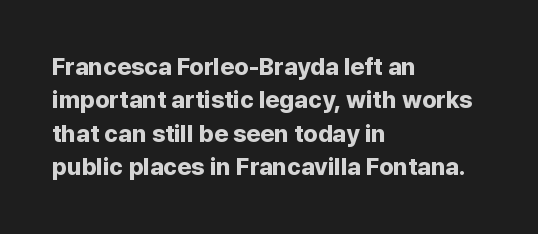
You can tell it's not italic because the verticals are truly vertical. Descender tails drop into unmarked territory. Baseline-to-baseline distance is the conventional proportion of letter height. Nobody touched the tracking dial on this one. Thick stems and heavy bowls — unmistakably bold. One-word summary of the alignment: left.
